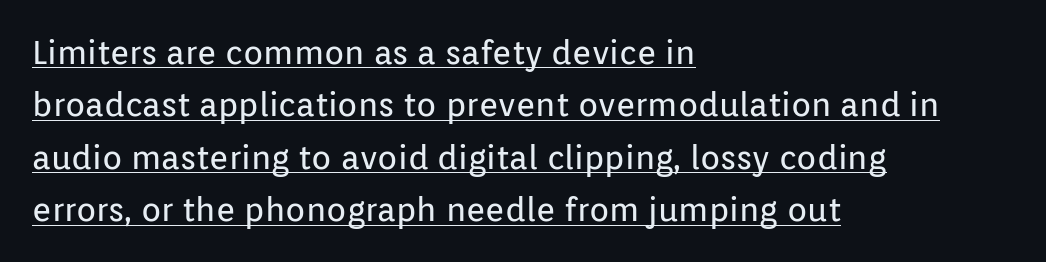
Decoration check: the copy is underlined. Type style note: lacks serifs. Look at the tracking — it's just the regular setting, nothing added. Spacing verdict: proportional, widths tailored to each character.
